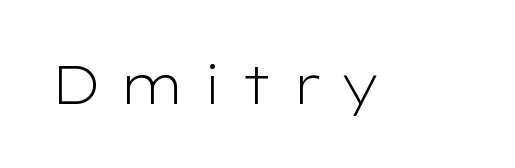
The image shows 54 px light, wide sans-serif type, upright; set unusually wide letter spacing (+0.29 em), not underlined; low stroke contrast and a medium x-height.
